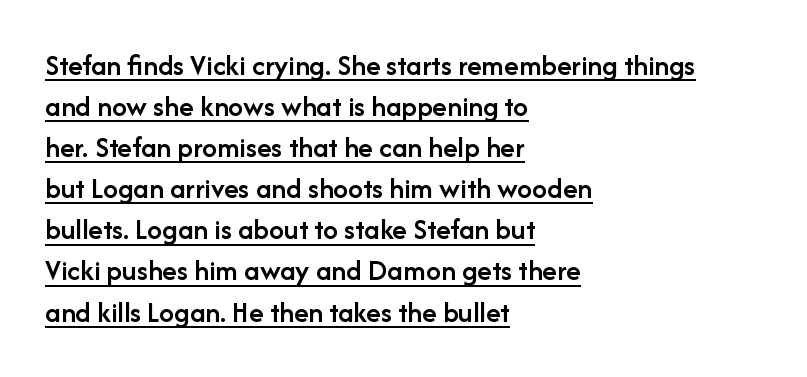
Notice how the passage keeps a crisp vertical edge on the left only. The rendering uses a semibold face; strokes are thickened but not to full bold. The rendering uses the underline text-decoration. Character widths vary here, with narrow letters taking less room than wide ones. How would I describe the line gaps? Plain and ordinary. Words appear dense and cohesive because spacing is normal.
